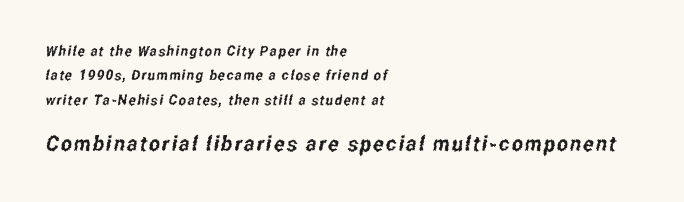
Q: Is the text underlined? A: No.
Q: How is the paragraph aligned? A: Left-aligned.
Q: Which block of text is set in a larger size, the first (top) or the second (bottom)? A: The second (bottom) one.
